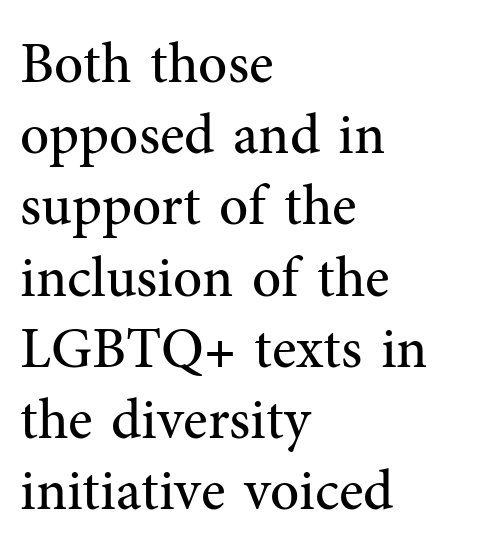
The image shows 57 px regular-weight serif type, upright; set left-aligned, normal line spacing (1.25x), normal letter spacing, not underlined; medium stroke contrast and a medium x-height.
